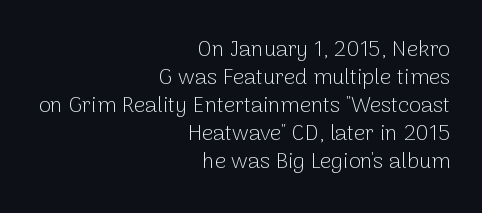
Q: Is the text bold? A: No.
Q: Is the text italic (slanted)? A: No, it is upright.
Q: Is the text underlined? A: No.
Q: How is the paragraph aligned? A: Right-aligned.
Q: Is the spacing between letters normal or unusually wide? A: Normal.
Q: Is the spacing between lines tight, normal or loose? A: Normal.
